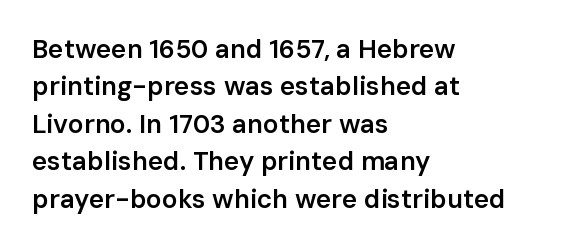
One-word summary of the alignment: left. A bit beefed up — I'd call it semibold rather than bold. Normally led — the rows are evenly, conventionally spaced. Bare-footed words on every line. If you drew a line through each stem, it would be perfectly vertical.
